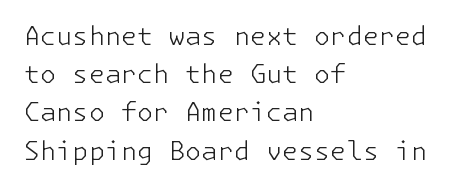
The vertical gap from one line to the next is medium. Quick note: underline off. The characters are drawn with everyday or finer stroke widths. A typesetter would mark this as roman, not italic. Caption: multi-line text, flush left, ragged right.
